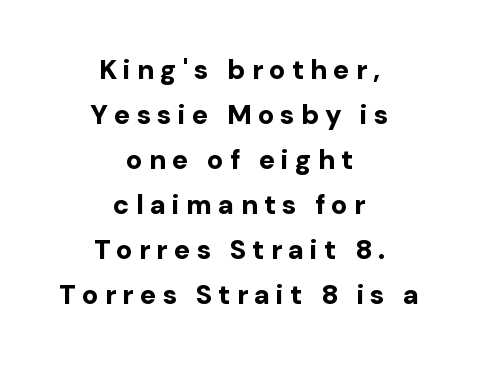
Q: Is the text bold? A: Yes.
Q: Is the text italic (slanted)? A: No, it is upright.
Q: Is the text underlined? A: No.
Q: How is the paragraph aligned? A: Centered.
Q: Is the spacing between letters normal or unusually wide? A: Unusually wide.
Q: Is the spacing between lines tight, normal or loose? A: Normal.
